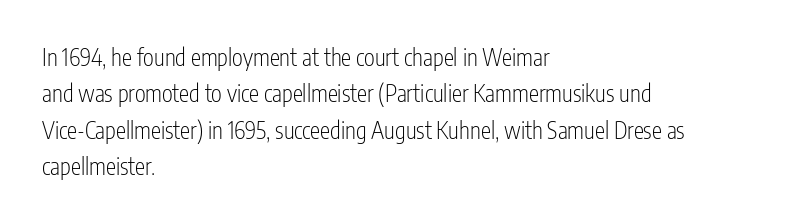
Q: Is the text bold? A: No.
Q: Is the text italic (slanted)? A: No, it is upright.
Q: Is the text underlined? A: No.
Q: How is the paragraph aligned? A: Left-aligned.
Q: Is the spacing between letters normal or unusually wide? A: Normal.
Q: Is the spacing between lines tight, normal or loose? A: Normal.
